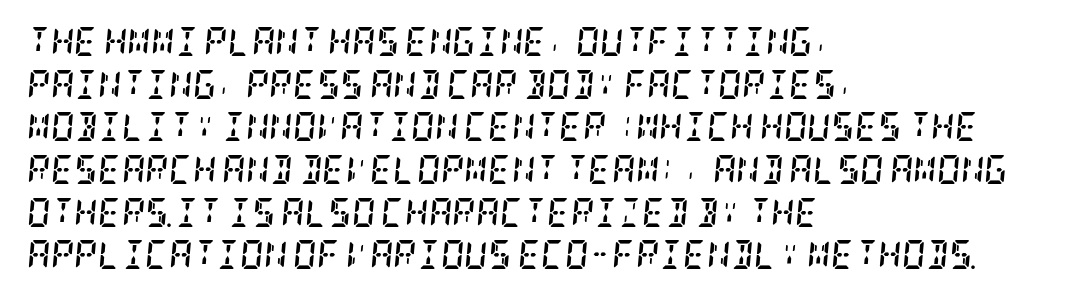
Q: Is the text bold? A: Yes.
Q: Is the text italic (slanted)? A: Yes, it leans right by about 5 degrees.
Q: Is the typeface a serif or a sans-serif typeface? A: Serif.
Q: Is the text underlined? A: No.
Q: How is the paragraph aligned? A: Left-aligned.
Q: Is the spacing between letters normal or unusually wide? A: Normal.
Q: Is the spacing between lines tight, normal or loose? A: Normal.
Q: Width (condensed, normal, or wide)? A: Condensed.
Q: Stroke contrast? A: Low.
Q: x-height? A: Large.
